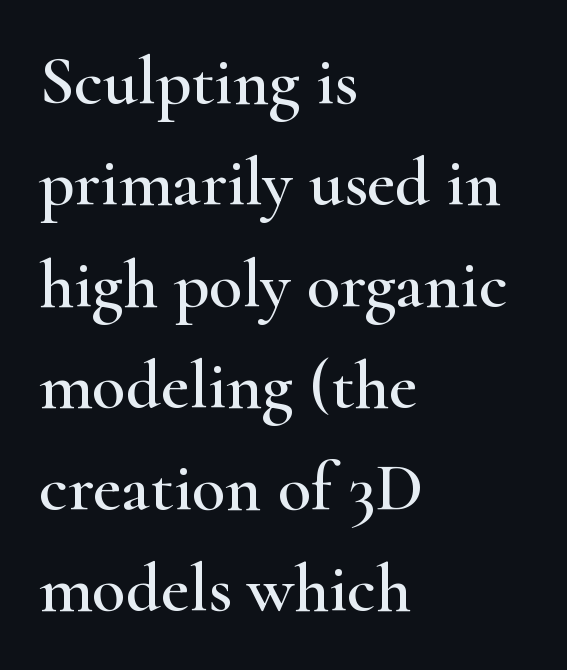
The image shows 69 px wide serif type, upright; set left-aligned, normal line spacing (1.47x), normal letter spacing, not underlined; high stroke contrast and a small x-height.
